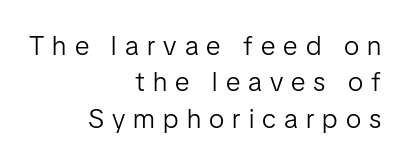
{"italic": "no", "bold": "no", "underline": "no", "align": "right", "line_spacing": "normal", "line_spacing_ratio": 1.35, "letter_spacing": "wide", "letter_spacing_em": 0.3, "glyph_px": 27}
